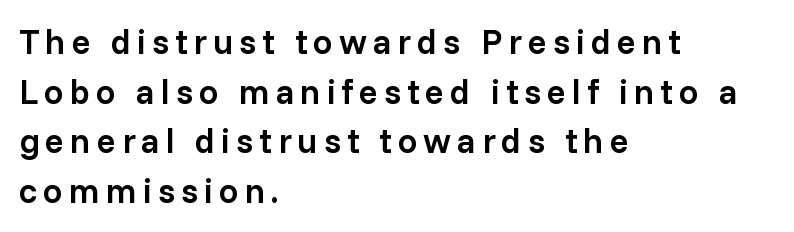
Q: Is the text bold? A: Semi-bold.
Q: Is the text italic (slanted)? A: No, it is upright.
Q: Is the typeface a serif or a sans-serif typeface? A: Sans-serif.
Q: Is the text underlined? A: No.
Q: How is the paragraph aligned? A: Left-aligned.
Q: Is the spacing between lines tight, normal or loose? A: Normal.
Q: Width (condensed, normal, or wide)? A: Normal.
Q: Stroke contrast? A: Low.
Q: x-height? A: Medium.
Q: Monospaced? A: No.
